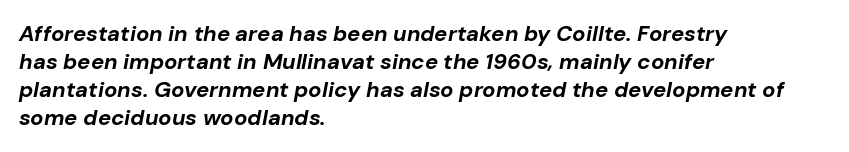
The image shows 22 px bold type, italic (leaning right); set left-aligned, normal line spacing (1.28x), normal letter spacing, not underlined.
